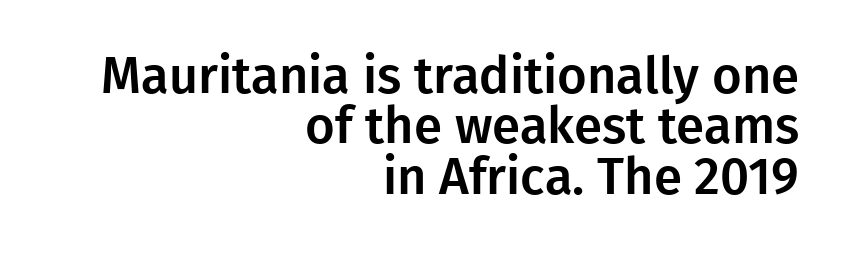
The image shows 51 px sans-serif type, upright; set right-aligned, tight line spacing (0.99x), normal letter spacing, not underlined; low stroke contrast and a medium x-height.
